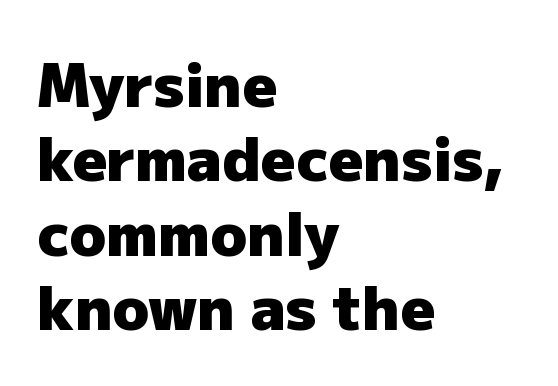
{"serif": "no", "italic": "no", "bold": "yes", "weight": "heavy", "width": "normal", "stroke_contrast": "low", "x_height": "medium", "monospaced": "no", "underline": "no", "align": "left", "line_spacing_ratio": 1.24, "letter_spacing": "normal", "letter_spacing_em": 0.0, "glyph_px": 60}
